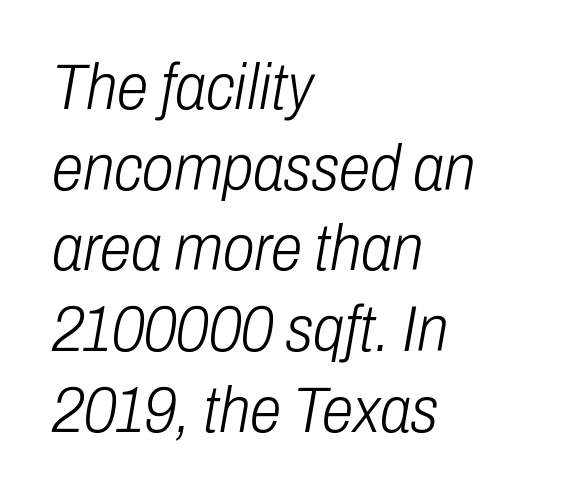
{"italic": "yes", "lean": "right", "slant_degrees": 10, "bold": "no", "weight": "light", "width": "condensed", "stroke_contrast": "low", "x_height": "medium", "monospaced": "no", "underline": "no", "align": "left", "line_spacing": "normal", "line_spacing_ratio": 1.26, "letter_spacing": "normal", "letter_spacing_em": 0.0, "glyph_px": 64}
